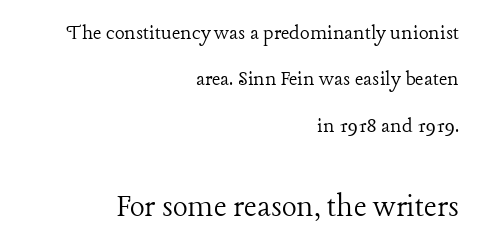
Q: Is the text bold? A: No.
Q: Is the text italic (slanted)? A: No, it is upright.
Q: Is the typeface a serif or a sans-serif typeface? A: Serif.
Q: Is the text underlined? A: No.
Q: How is the paragraph aligned? A: Right-aligned.
Q: Is the spacing between letters normal or unusually wide? A: Normal.
Q: Is the spacing between lines tight, normal or loose? A: Loose.
Q: Which block of text is set in a larger size, the first (top) or the second (bottom)? A: The second (bottom) one.
Q: Width (condensed, normal, or wide)? A: Normal.
Q: Stroke contrast? A: Low.
Q: x-height? A: Medium.
Q: Monospaced? A: No.
